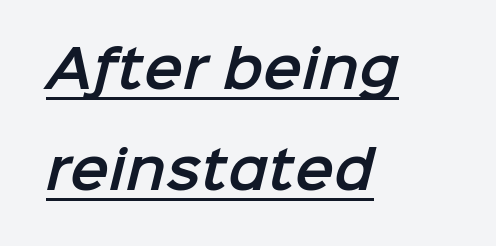
Do the characters align in a grid? No, the font is proportional. In terms of letterform style, serifs are entirely absent. Look at the tracking — it's just the regular setting, nothing added. Is there much room between lines? Yes — plenty of vertical air separates them.
